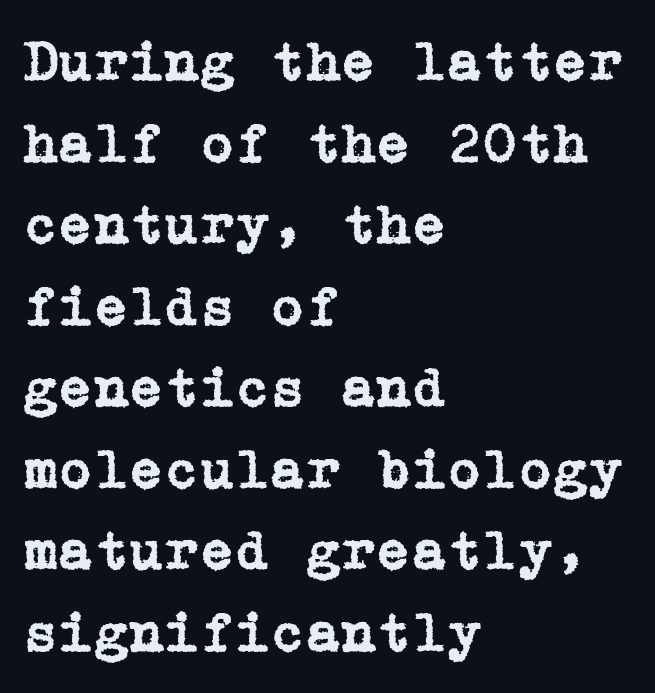
The image shows 57 px serif type, upright; set left-aligned, normal line spacing (1.43x), normal letter spacing, not underlined; low stroke contrast and a medium x-height.
